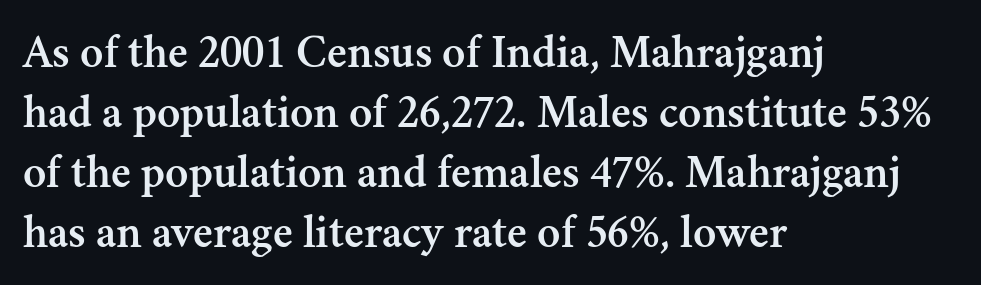
{"serif": "yes", "italic": "no", "width": "normal", "stroke_contrast": "medium", "x_height": "small", "monospaced": "no", "underline": "no", "align": "left", "line_spacing": "normal", "line_spacing_ratio": 1.25, "letter_spacing": "normal", "letter_spacing_em": 0.0, "glyph_px": 48}
